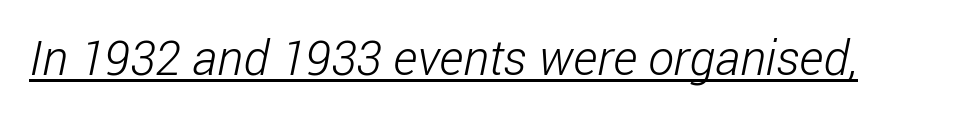
The image shows 49 px light, condensed sans-serif type; set normal letter spacing, underlined; low stroke contrast and a medium x-height.
